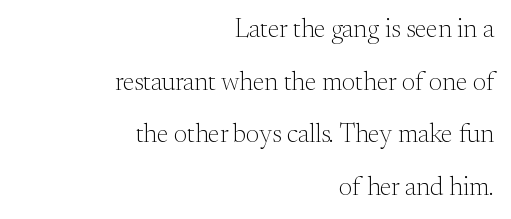
The image shows 26 px text type, upright; set right-aligned, loose line spacing (2.02x), normal letter spacing, not underlined.
